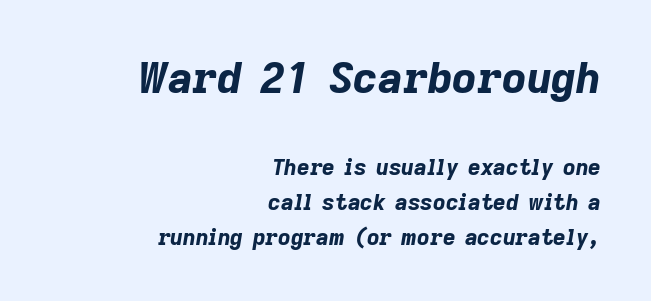
Q: Is the text bold? A: Yes.
Q: Is the text italic (slanted)? A: Yes, it leans right by about 9 degrees.
Q: Is the text underlined? A: No.
Q: How is the paragraph aligned? A: Right-aligned.
Q: Is the spacing between letters normal or unusually wide? A: Normal.
Q: Is the spacing between lines tight, normal or loose? A: Normal.
Q: Which block of text is set in a larger size, the first (top) or the second (bottom)? A: The first (top) one.
Q: Width (condensed, normal, or wide)? A: Normal.
Q: Stroke contrast? A: Low.
Q: x-height? A: Medium.
Q: Monospaced? A: No.
